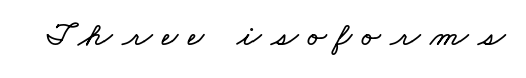
{"width": "wide", "stroke_contrast": "low", "x_height": "small", "monospaced": "no", "underline": "no", "letter_spacing": "wide", "letter_spacing_em": 0.28, "glyph_px": 35}
